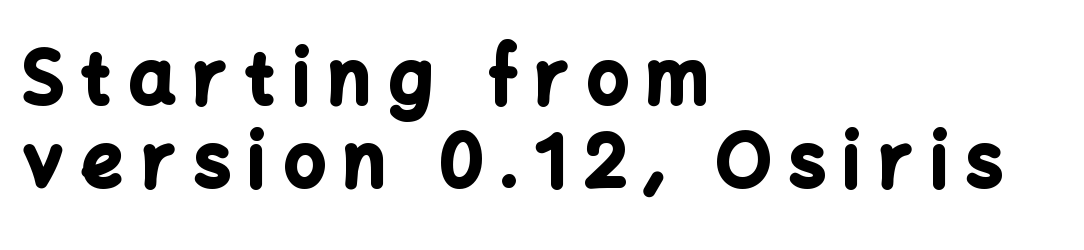
{"serif": "no", "italic": "no", "bold": "yes", "weight": "bold", "width": "normal", "stroke_contrast": "low", "x_height": "medium", "monospaced": "no", "underline": "no", "align": "left", "line_spacing": "tight", "line_spacing_ratio": 1.15, "letter_spacing": "wide", "letter_spacing_em": 0.26, "glyph_px": 72}
